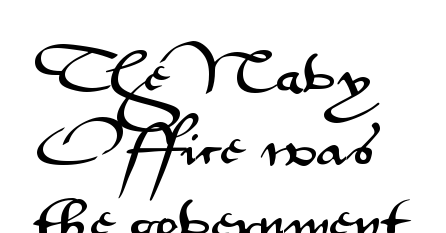
The image shows 47 px wide sans-serif type; set left-aligned, normal line spacing (1.55x), normal letter spacing, not underlined; medium stroke contrast and a small x-height.
